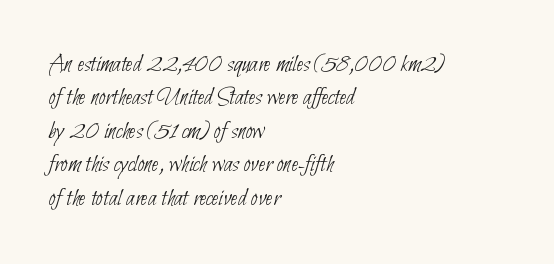
Heaviness? Minimal to ordinary, like unemphasized prose. The rendering keeps characters at their native spacing. Lines of text with bare space underneath. A student would call this left alignment; a typographer would say flush left, rag right. Evenly set lines give the paragraph a standard silhouette.
